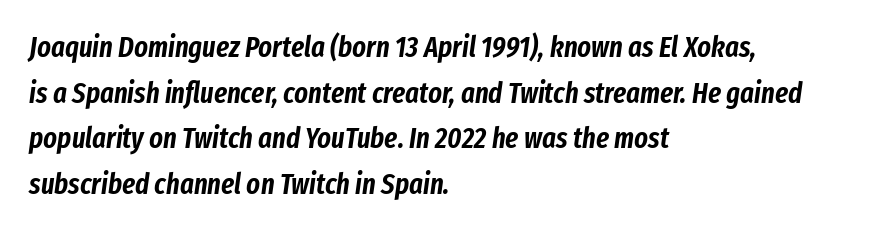
Q: Is the text italic (slanted)? A: Yes, it leans right by about 8 degrees.
Q: Is the text underlined? A: No.
Q: How is the paragraph aligned? A: Left-aligned.
Q: Is the spacing between letters normal or unusually wide? A: Normal.
Q: Is the spacing between lines tight, normal or loose? A: Normal.
Q: Width (condensed, normal, or wide)? A: Condensed.
Q: Stroke contrast? A: Low.
Q: x-height? A: Medium.
Q: Monospaced? A: No.
